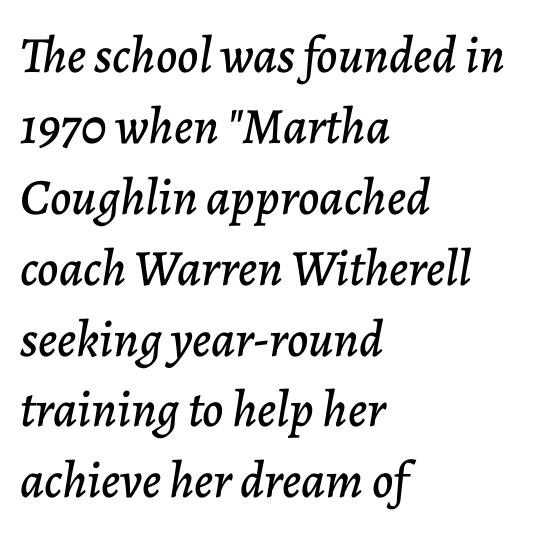
The image shows 51 px text type, italic (leaning right); set left-aligned, normal line spacing (1.39x), normal letter spacing, not underlined; low stroke contrast and a medium x-height.
